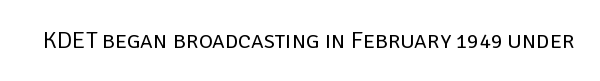
{"italic": "no", "bold": "no", "underline": "no", "letter_spacing": "normal", "letter_spacing_em": 0.0, "glyph_px": 24}
